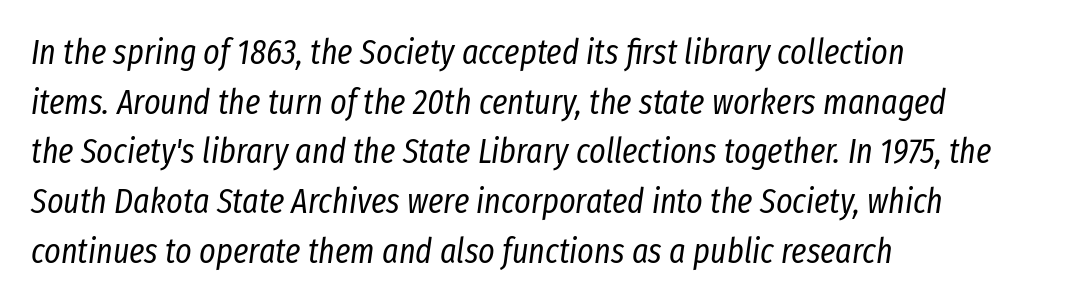
The face used here has a pronounced slope to its letters. The face used here is proportionally spaced, like ordinary book or web type. Nobody drew a line under any word here. No extra ink here — the face is not bold. Does extra space separate the letters? No, they use regular spacing.
